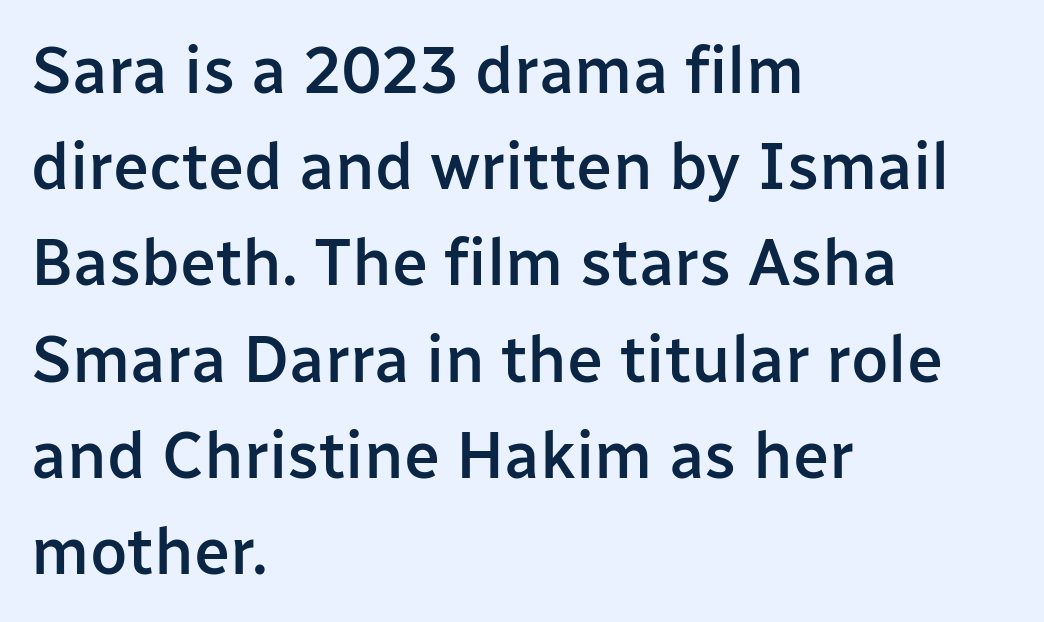
Q: Is the text bold? A: Semi-bold.
Q: Is the text italic (slanted)? A: No, it is upright.
Q: Is the typeface a serif or a sans-serif typeface? A: Sans-serif.
Q: Is the text underlined? A: No.
Q: How is the paragraph aligned? A: Left-aligned.
Q: Is the spacing between letters normal or unusually wide? A: Normal.
Q: Is the spacing between lines tight, normal or loose? A: Normal.
Q: Width (condensed, normal, or wide)? A: Normal.
Q: Stroke contrast? A: Low.
Q: x-height? A: Medium.
Q: Monospaced? A: No.
